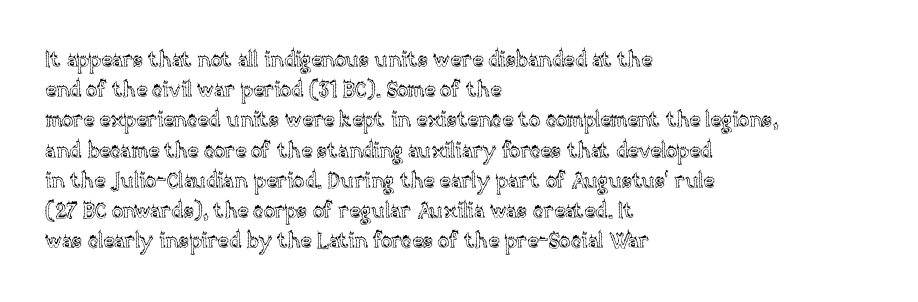
The lines sit at an ordinary, default distance from one another. In terms of posture, this sample is upright. What stands out about the letter spacing? Nothing — it is the standard amount. Leftover space on each line is placed entirely after the last word. Check the space under the baseline: it is left empty.
